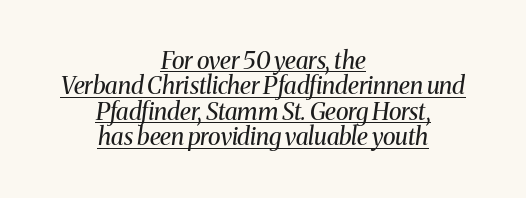
The image shows 24 px text type, italic (leaning right); set centered, tight line spacing (1.06x), normal letter spacing, underlined.
